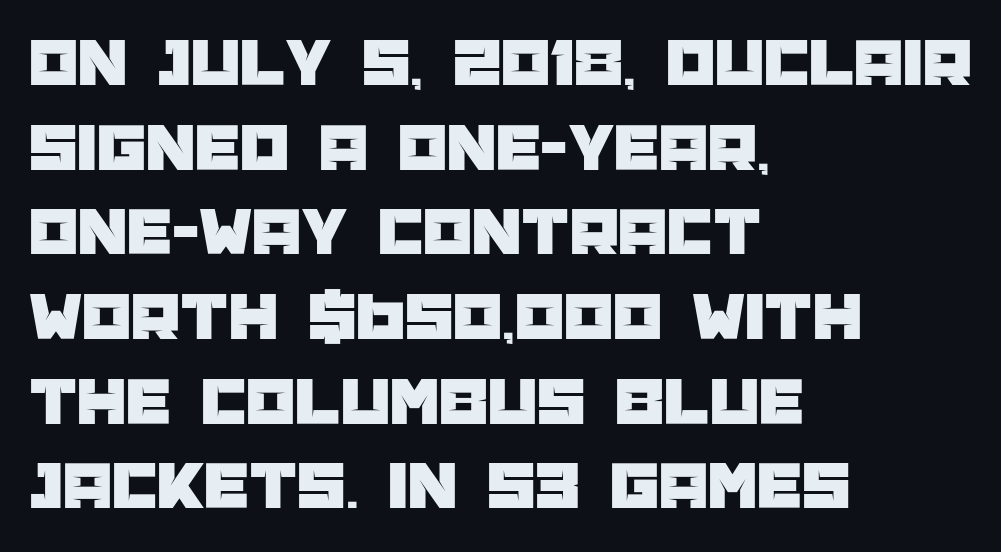
Q: Is the text italic (slanted)? A: No, it is upright.
Q: Is the typeface a serif or a sans-serif typeface? A: Sans-serif.
Q: Is the text underlined? A: No.
Q: How is the paragraph aligned? A: Left-aligned.
Q: Is the spacing between letters normal or unusually wide? A: Normal.
Q: Width (condensed, normal, or wide)? A: Normal.
Q: Stroke contrast? A: Low.
Q: x-height? A: Large.
Q: Monospaced? A: No.
